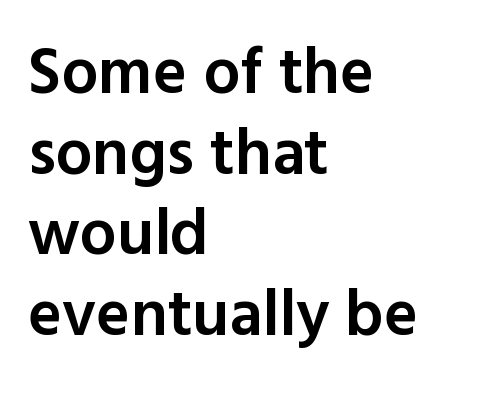
{"serif": "no", "italic": "no", "bold": "semi", "weight": "semibold", "width": "normal", "x_height": "medium", "monospaced": "no", "underline": "no", "align": "left", "line_spacing_ratio": 1.24, "letter_spacing": "normal", "letter_spacing_em": 0.0, "glyph_px": 65}
